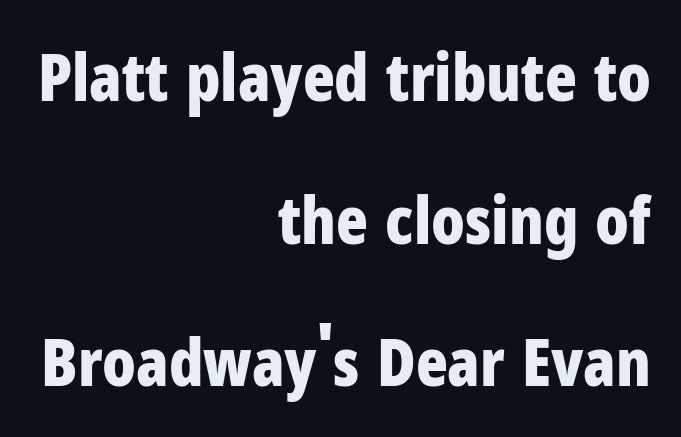
{"serif": "no", "italic": "no", "bold": "yes", "weight": "bold", "width": "condensed", "stroke_contrast": "low", "x_height": "medium", "monospaced": "no", "underline": "no", "align": "right", "line_spacing": "loose", "line_spacing_ratio": 2.16, "letter_spacing": "normal", "letter_spacing_em": 0.0, "glyph_px": 66}
